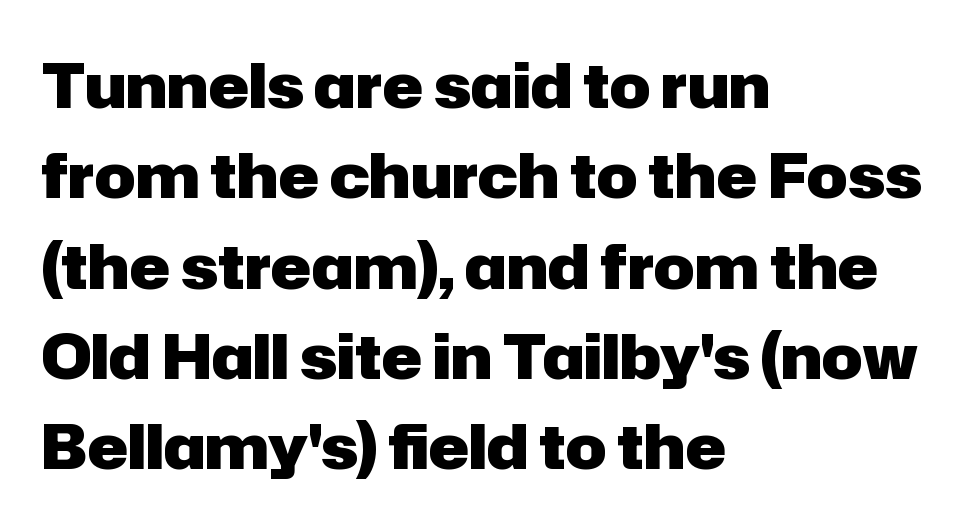
The rows are spaced the way most documents space them. This rendering features lettering with no underline. Character widths vary here, with narrow letters taking less room than wide ones. Leftover space on each line is placed entirely after the last word. The typeface chosen for these lines omits serifs. Emphasis by weight is at full strength: bold.
